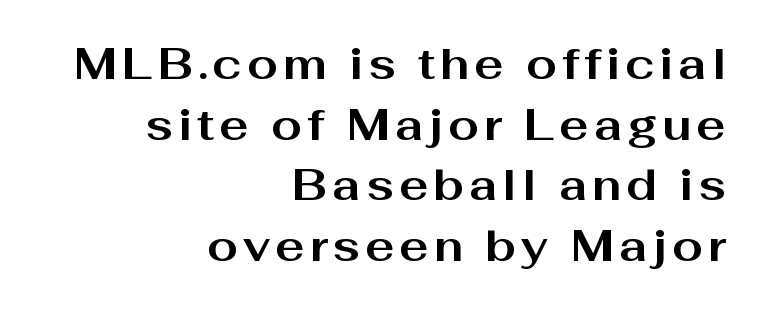
Spacing verdict: proportional, widths tailored to each character. This sample keeps an unexceptional amount of space between lines. Bare-footed words on every line. Each letter's strokes conclude bluntly, with no projecting serifs. Plenty of ink on the page — the face is bold. Posture: straight, roman, zero tilt.
